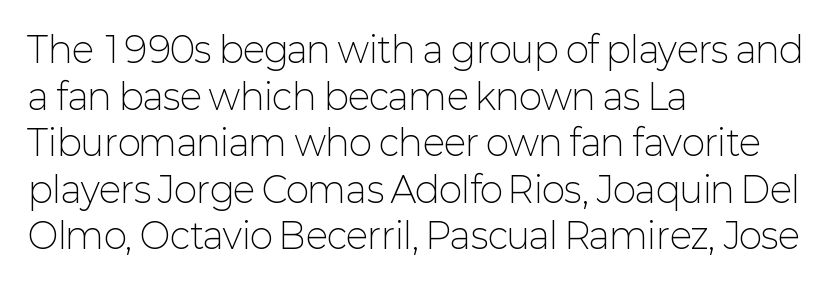
Q: Is the text bold? A: No.
Q: Is the text italic (slanted)? A: No, it is upright.
Q: Is the typeface a serif or a sans-serif typeface? A: Sans-serif.
Q: Is the text underlined? A: No.
Q: How is the paragraph aligned? A: Left-aligned.
Q: Is the spacing between letters normal or unusually wide? A: Normal.
Q: Is the spacing between lines tight, normal or loose? A: Normal.
Q: Width (condensed, normal, or wide)? A: Normal.
Q: Stroke contrast? A: Low.
Q: x-height? A: Medium.
Q: Monospaced? A: No.
